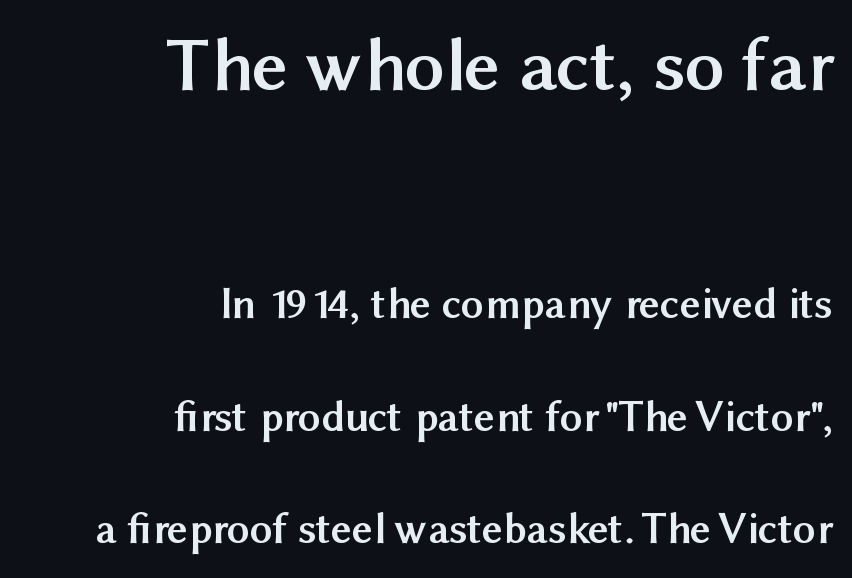
The image shows 78 px semibold sans-serif type, upright; set right-aligned, loose line spacing (2.5x), normal letter spacing, not underlined; the first (top) block is 1.73x larger; medium stroke contrast and a medium x-height.
